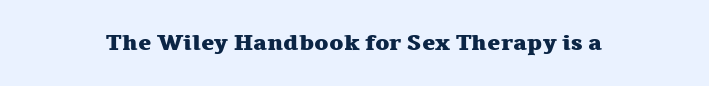
The image shows 22 px bold type, upright; set normal letter spacing, not underlined.
